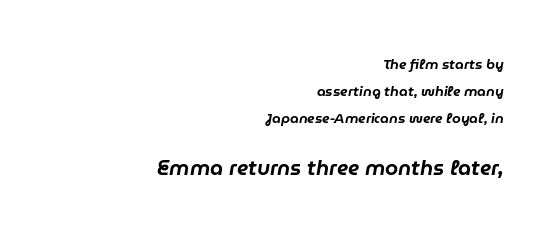
The image shows 21 px text type, italic (leaning right); set right-aligned, loose line spacing (1.93x), normal letter spacing, not underlined; the second (bottom) block is 1.5x larger.
